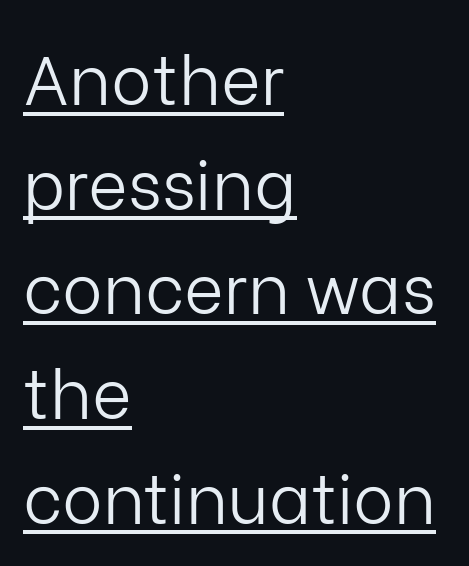
Q: Is the text bold? A: No.
Q: Is the text italic (slanted)? A: No, it is upright.
Q: Is the typeface a serif or a sans-serif typeface? A: Sans-serif.
Q: Is the text underlined? A: Yes.
Q: How is the paragraph aligned? A: Left-aligned.
Q: Is the spacing between letters normal or unusually wide? A: Normal.
Q: Is the spacing between lines tight, normal or loose? A: Normal.
Q: Width (condensed, normal, or wide)? A: Normal.
Q: Stroke contrast? A: Low.
Q: x-height? A: Medium.
Q: Monospaced? A: No.
